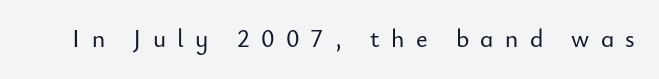
Q: Is the text italic (slanted)? A: No, it is upright.
Q: Is the text underlined? A: No.
Q: Is the spacing between letters normal or unusually wide? A: Unusually wide.
